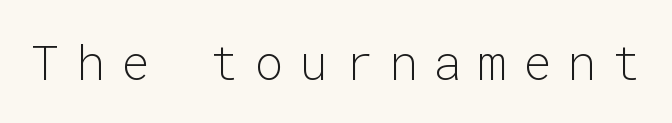
Q: Is the text bold? A: No.
Q: Is the text italic (slanted)? A: No, it is upright.
Q: Is the typeface a serif or a sans-serif typeface? A: Sans-serif.
Q: Is the text underlined? A: No.
Q: Is the spacing between letters normal or unusually wide? A: Unusually wide.
Q: Width (condensed, normal, or wide)? A: Normal.
Q: Stroke contrast? A: Low.
Q: x-height? A: Medium.
Q: Monospaced? A: Yes.
